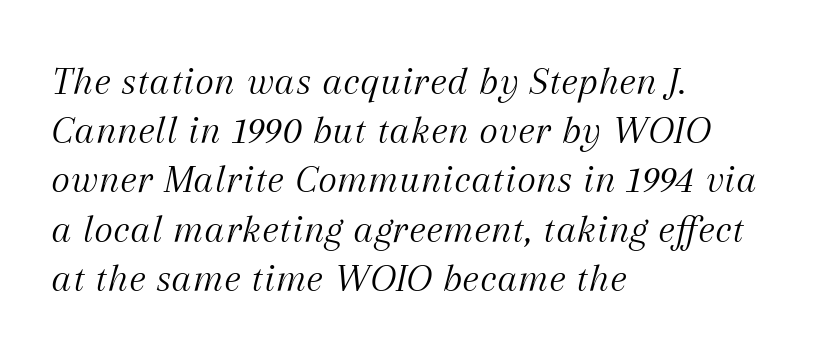
{"serif": "yes", "italic": "yes", "lean": "right", "slant_degrees": 12, "bold": "no", "weight": "light", "width": "normal", "stroke_contrast": "medium", "x_height": "medium", "monospaced": "no", "underline": "no", "align": "left", "line_spacing_ratio": 1.2, "letter_spacing": "normal", "letter_spacing_em": 0.0, "glyph_px": 41}
